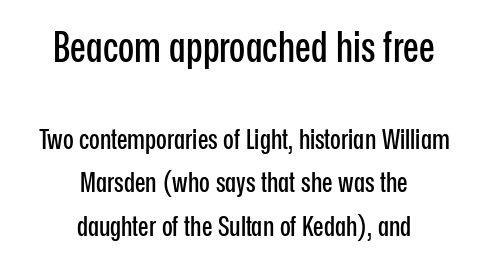
The image shows 42 px condensed sans-serif type, upright; set centered, normal line spacing (1.57x), normal letter spacing, not underlined; the first (top) block is 1.5x larger; low stroke contrast and a medium x-height.
